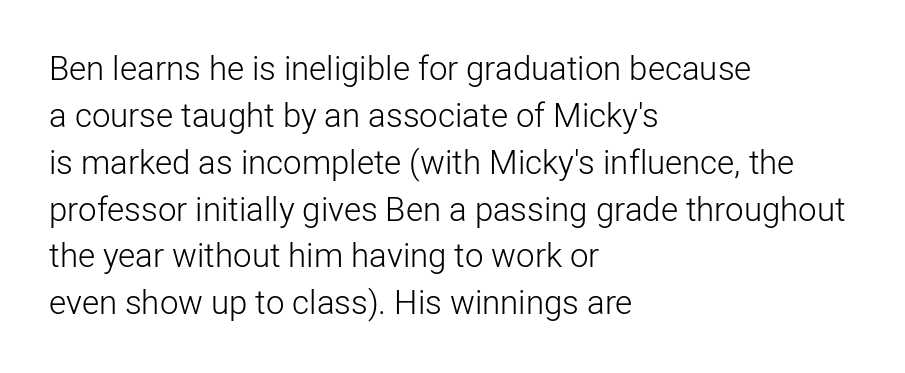
No extra ink here — the face is not bold. Font category for this specimen: sans-serif. Varying glyph widths throughout — classic text-font behaviour. The leading is moderate, giving the passage an even texture. Is the letter spacing exaggerated? No — it looks like the ordinary default.
